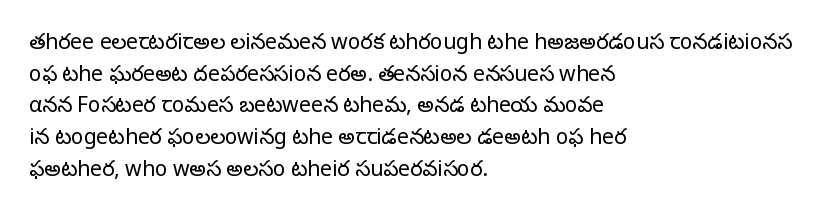
Q: Is the text bold? A: No.
Q: Is the text italic (slanted)? A: No, it is upright.
Q: Is the text underlined? A: No.
Q: How is the paragraph aligned? A: Left-aligned.
Q: Is the spacing between letters normal or unusually wide? A: Normal.
Q: Is the spacing between lines tight, normal or loose? A: Normal.
